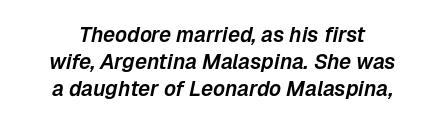
{"italic": "yes", "lean": "right", "slant_degrees": 12, "underline": "no", "align": "center", "line_spacing": "normal", "line_spacing_ratio": 1.29, "letter_spacing": "normal", "letter_spacing_em": 0.0, "glyph_px": 21}
